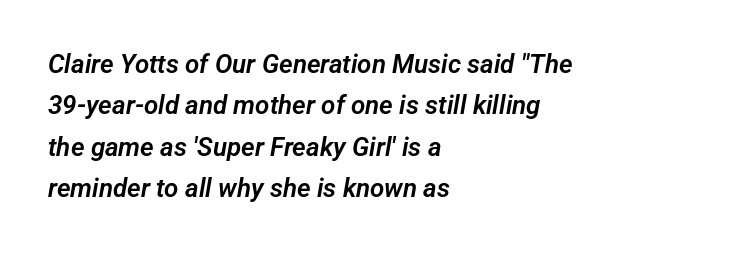
{"underline": "no", "align": "left", "line_spacing": "normal", "line_spacing_ratio": 1.59, "letter_spacing": "normal", "letter_spacing_em": 0.0, "glyph_px": 26}
